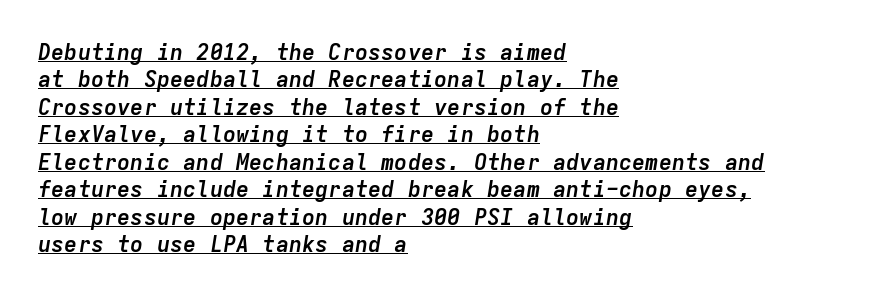
Q: Is the text bold? A: Yes.
Q: Is the text italic (slanted)? A: Yes, it leans right by about 9 degrees.
Q: Is the text underlined? A: Yes.
Q: How is the paragraph aligned? A: Left-aligned.
Q: Is the spacing between letters normal or unusually wide? A: Normal.
Q: Is the spacing between lines tight, normal or loose? A: Normal.
